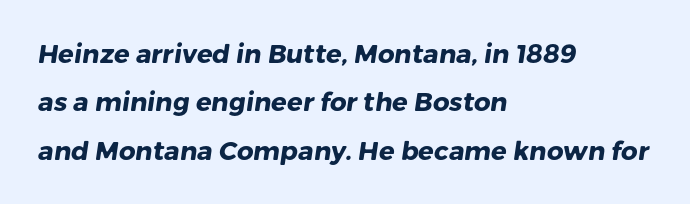
Stroke thickness is high; the sample reads as a true bold. Between one letter and the next there's only the usual sliver of space. Does the copy run flush right? No — it runs flush left. Honestly, there is no underline to notice here at all.
